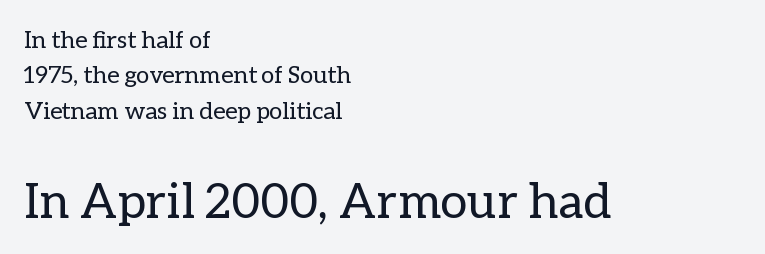
Q: Is the text bold? A: No.
Q: Is the text italic (slanted)? A: No, it is upright.
Q: Is the text underlined? A: No.
Q: How is the paragraph aligned? A: Left-aligned.
Q: Is the spacing between letters normal or unusually wide? A: Normal.
Q: Is the spacing between lines tight, normal or loose? A: Normal.
Q: Which block of text is set in a larger size, the first (top) or the second (bottom)? A: The second (bottom) one.
Q: Width (condensed, normal, or wide)? A: Normal.
Q: Stroke contrast? A: Low.
Q: x-height? A: Medium.
Q: Monospaced? A: No.
